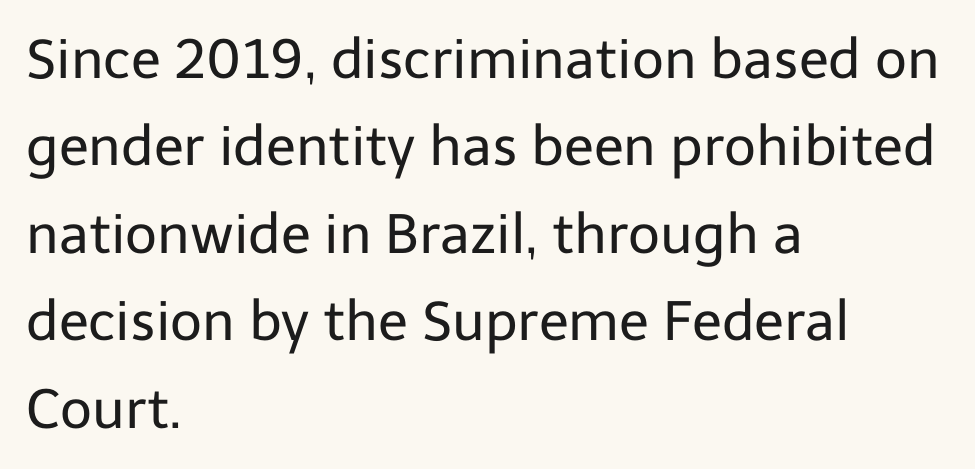
The image shows 55 px regular-weight sans-serif type, upright; set left-aligned, normal line spacing (1.59x), normal letter spacing, not underlined; low stroke contrast and a medium x-height.
